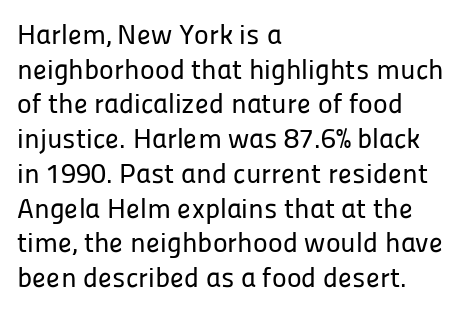
Q: Is the text italic (slanted)? A: No, it is upright.
Q: Is the typeface a serif or a sans-serif typeface? A: Sans-serif.
Q: Is the text underlined? A: No.
Q: How is the paragraph aligned? A: Left-aligned.
Q: Is the spacing between letters normal or unusually wide? A: Normal.
Q: Width (condensed, normal, or wide)? A: Normal.
Q: Stroke contrast? A: Low.
Q: x-height? A: Medium.
Q: Monospaced? A: No.
